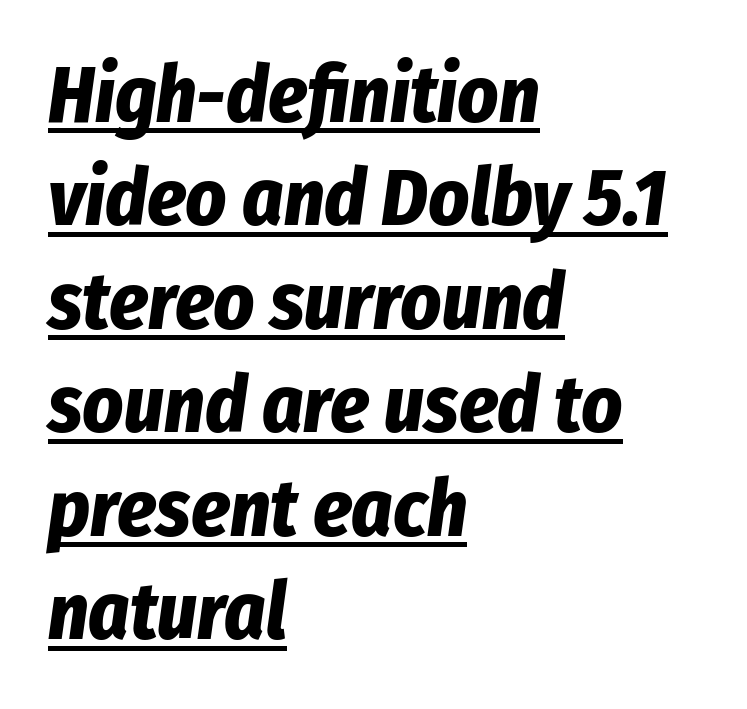
The image shows 79 px bold, condensed type, italic (leaning right); set left-aligned, normal line spacing (1.31x), normal letter spacing, underlined; low stroke contrast and a medium x-height.
